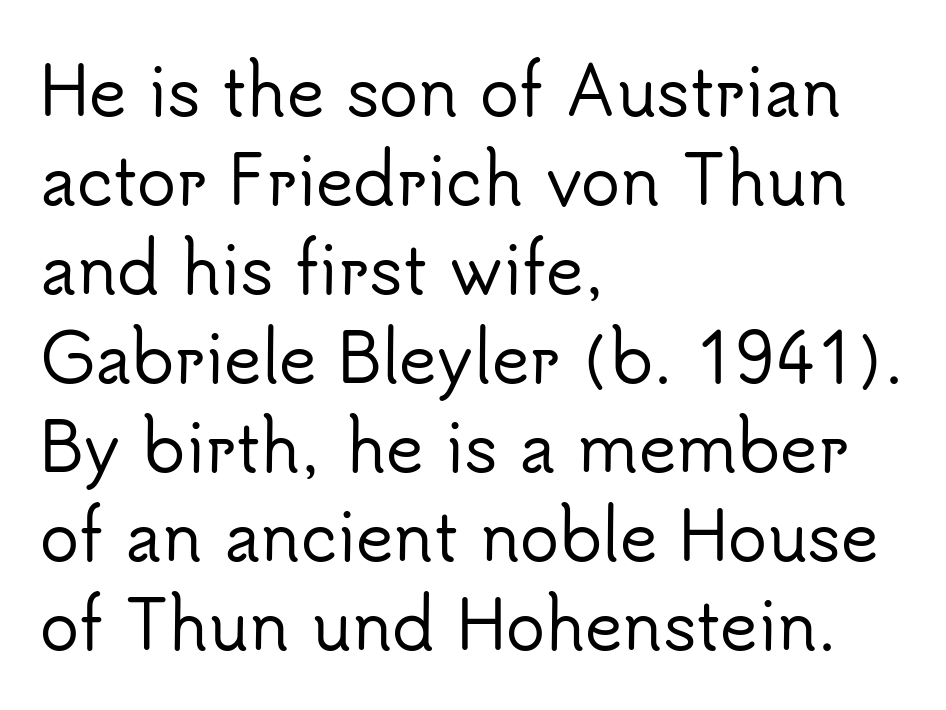
Q: Is the text italic (slanted)? A: No, it is upright.
Q: Is the typeface a serif or a sans-serif typeface? A: Sans-serif.
Q: Is the text underlined? A: No.
Q: How is the paragraph aligned? A: Left-aligned.
Q: Is the spacing between letters normal or unusually wide? A: Normal.
Q: Is the spacing between lines tight, normal or loose? A: Normal.
Q: Width (condensed, normal, or wide)? A: Normal.
Q: Stroke contrast? A: Low.
Q: x-height? A: Small.
Q: Monospaced? A: No.
